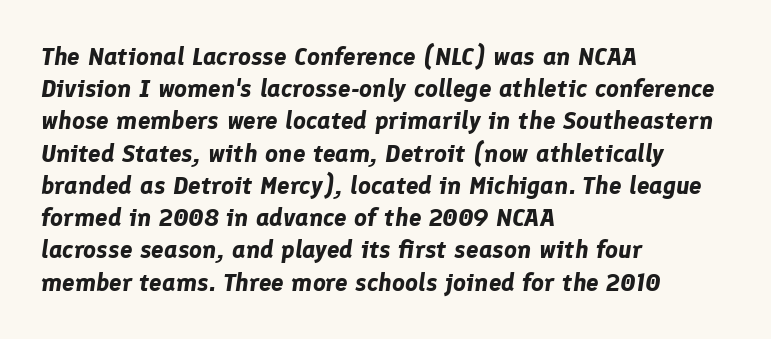
Q: Is the text bold? A: Yes.
Q: Is the text italic (slanted)? A: Yes, it leans right by about 8 degrees.
Q: Is the text underlined? A: No.
Q: How is the paragraph aligned? A: Left-aligned.
Q: Is the spacing between letters normal or unusually wide? A: Normal.
Q: Is the spacing between lines tight, normal or loose? A: Normal.
